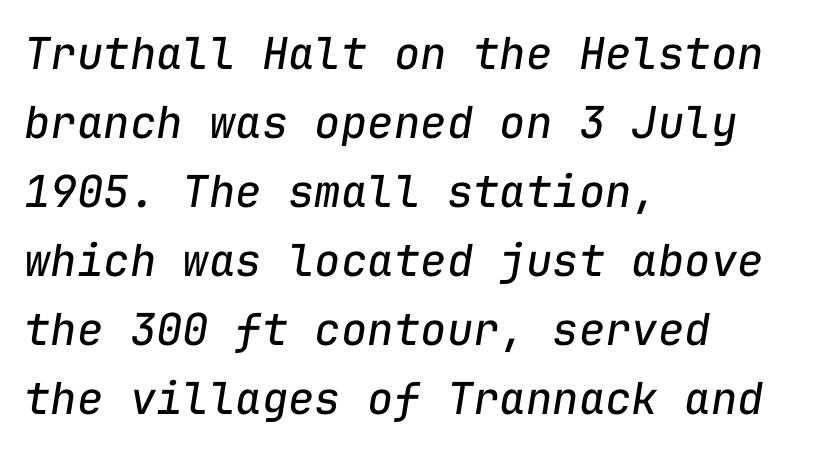
Q: Is the text bold? A: No.
Q: Is the text italic (slanted)? A: Yes, it leans right by about 9 degrees.
Q: Is the text underlined? A: No.
Q: How is the paragraph aligned? A: Left-aligned.
Q: Is the spacing between letters normal or unusually wide? A: Normal.
Q: Is the spacing between lines tight, normal or loose? A: Normal.
Q: Width (condensed, normal, or wide)? A: Normal.
Q: Stroke contrast? A: Low.
Q: x-height? A: Medium.
Q: Monospaced? A: Yes.
